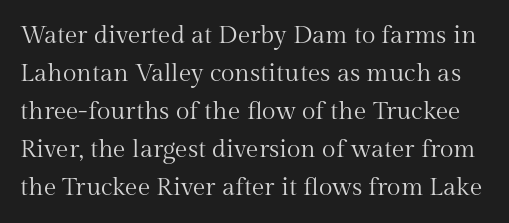
The image shows 25 px text type, upright; set normal line spacing (1.52x), normal letter spacing, not underlined.
